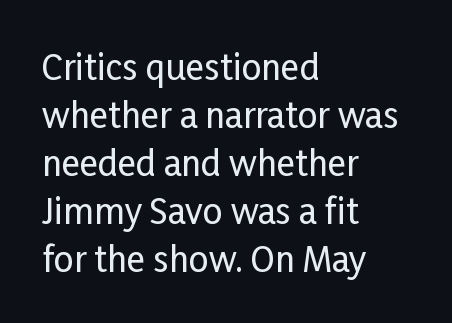
Q: Is the text italic (slanted)? A: No, it is upright.
Q: Is the typeface a serif or a sans-serif typeface? A: Sans-serif.
Q: Is the text underlined? A: No.
Q: How is the paragraph aligned? A: Left-aligned.
Q: Is the spacing between letters normal or unusually wide? A: Normal.
Q: Is the spacing between lines tight, normal or loose? A: Normal.
Q: Width (condensed, normal, or wide)? A: Condensed.
Q: Stroke contrast? A: Low.
Q: x-height? A: Medium.
Q: Monospaced? A: No.
